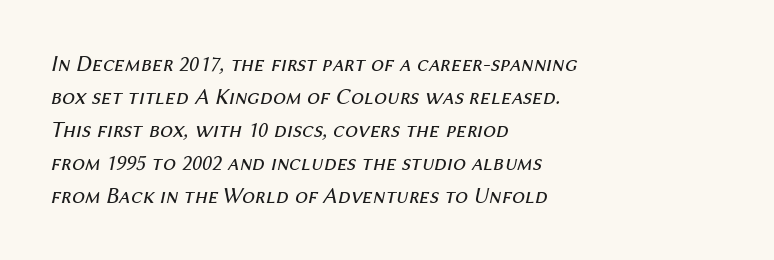
Q: Is the text bold? A: No.
Q: Is the text italic (slanted)? A: Yes, it leans right by about 12 degrees.
Q: Is the text underlined? A: No.
Q: How is the paragraph aligned? A: Left-aligned.
Q: Is the spacing between letters normal or unusually wide? A: Normal.
Q: Is the spacing between lines tight, normal or loose? A: Normal.
